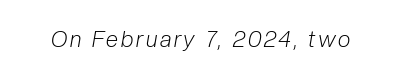
Q: Is the text bold? A: No.
Q: Is the text italic (slanted)? A: Yes, it leans right by about 10 degrees.
Q: Is the text underlined? A: No.
